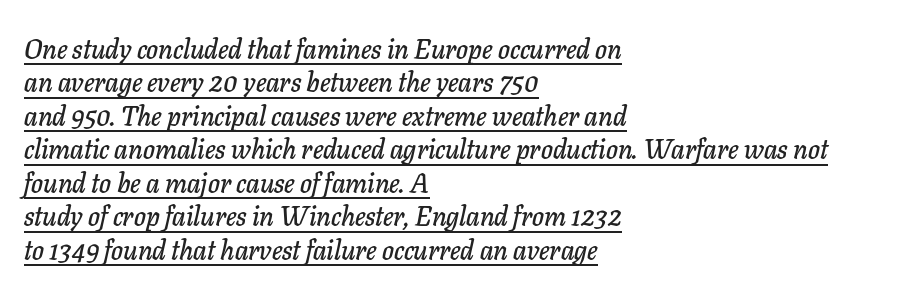
The image shows 27 px text type, italic (leaning right); set left-aligned, line spacing 1.24x, normal letter spacing, underlined.
